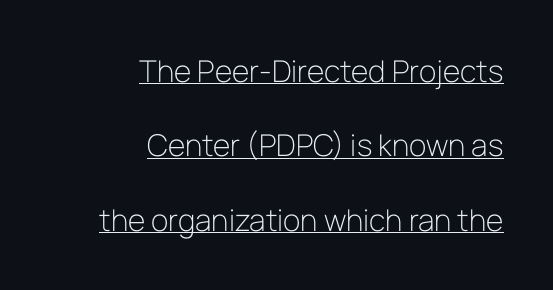
You can tell from the bare stems that sans-serif type was used. Quick note: underline on. Is there any slant? The stems are plumb. Characters follow at the spacing the type designer built in. The lines are quadded right.
